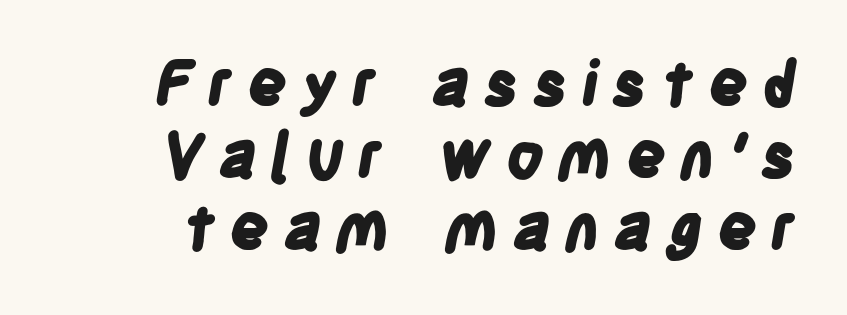
Q: Is the text bold? A: Yes.
Q: Is the typeface a serif or a sans-serif typeface? A: Sans-serif.
Q: Is the text underlined? A: No.
Q: Is the spacing between letters normal or unusually wide? A: Unusually wide.
Q: Width (condensed, normal, or wide)? A: Condensed.
Q: Stroke contrast? A: Low.
Q: x-height? A: Large.
Q: Monospaced? A: No.
